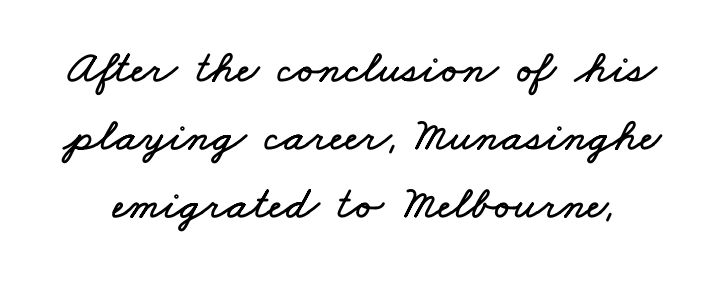
Each letter keeps its own natural width here, so spacing adapts to shape. Vertically, the passage feels balanced, rows spaced as you'd expect. The baseline area is clear. How are the letters spaced? Ordinarily, with no added tracking.
